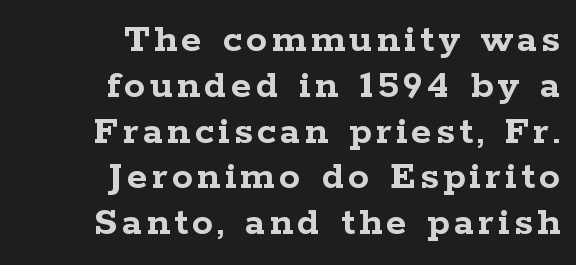
Q: Is the text bold? A: Yes.
Q: Is the text italic (slanted)? A: No, it is upright.
Q: Is the typeface a serif or a sans-serif typeface? A: Serif.
Q: Is the text underlined? A: No.
Q: How is the paragraph aligned? A: Right-aligned.
Q: Is the spacing between lines tight, normal or loose? A: Tight.
Q: Width (condensed, normal, or wide)? A: Wide.
Q: Stroke contrast? A: Low.
Q: x-height? A: Medium.
Q: Monospaced? A: No.
